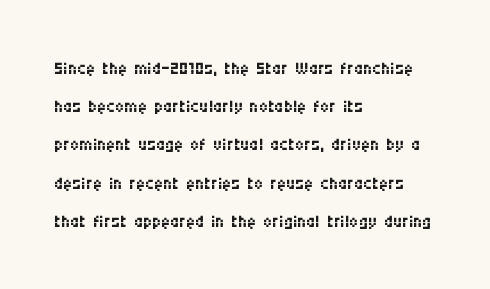
Q: Is the text bold? A: No.
Q: Is the text italic (slanted)? A: No, it is upright.
Q: Is the text underlined? A: No.
Q: How is the paragraph aligned? A: Left-aligned.
Q: Is the spacing between letters normal or unusually wide? A: Normal.
Q: Is the spacing between lines tight, normal or loose? A: Normal.
